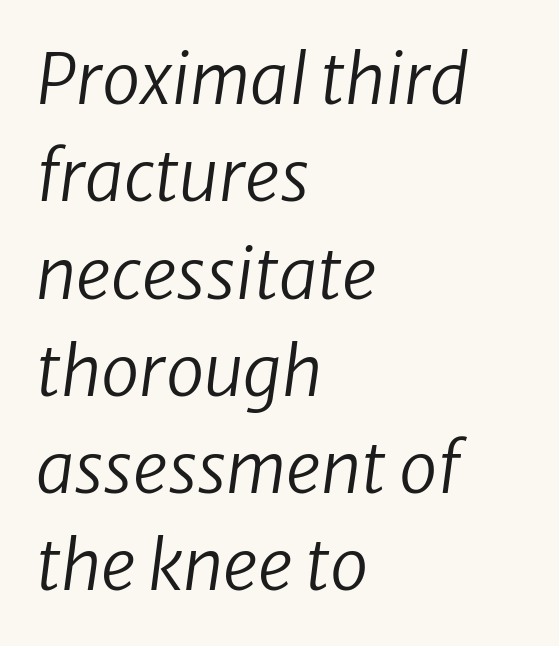
{"italic": "yes", "lean": "right", "slant_degrees": 8, "bold": "no", "weight": "regular", "width": "normal", "stroke_contrast": "low", "x_height": "medium", "monospaced": "no", "underline": "no", "align": "left", "line_spacing": "normal", "line_spacing_ratio": 1.41, "letter_spacing": "normal", "letter_spacing_em": 0.0, "glyph_px": 69}
